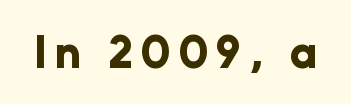
Q: Is the text bold? A: Yes.
Q: Is the text italic (slanted)? A: No, it is upright.
Q: Is the typeface a serif or a sans-serif typeface? A: Sans-serif.
Q: Is the text underlined? A: No.
Q: Width (condensed, normal, or wide)? A: Normal.
Q: Stroke contrast? A: Low.
Q: x-height? A: Medium.
Q: Monospaced? A: No.
